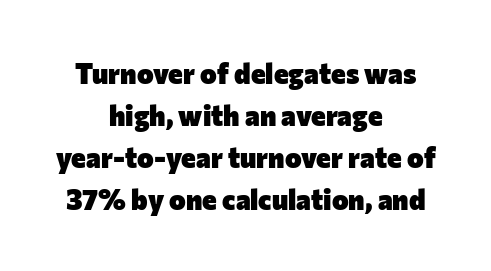
Vertical strokes here are truly vertical. The vertical gap from one line to the next is medium. The face used here is a sans, in the tradition of grotesques and geometrics. These lines stack symmetrically, like a column narrowing and widening about its center. Letters rest on an invisible, unmarked baseline.
